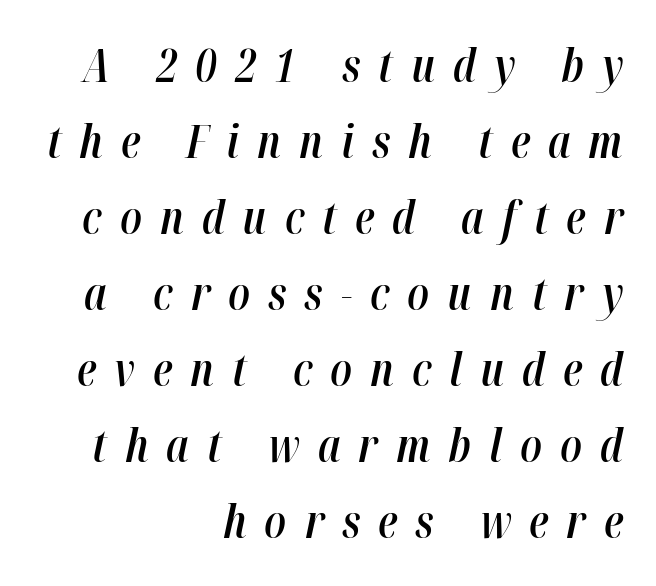
Q: Is the text bold? A: Semi-bold.
Q: Is the text italic (slanted)? A: Yes, it leans right by about 12 degrees.
Q: Is the text underlined? A: No.
Q: How is the paragraph aligned? A: Right-aligned.
Q: Is the spacing between letters normal or unusually wide? A: Unusually wide.
Q: Is the spacing between lines tight, normal or loose? A: Normal.
Q: Width (condensed, normal, or wide)? A: Condensed.
Q: Stroke contrast? A: High.
Q: x-height? A: Medium.
Q: Monospaced? A: No.
